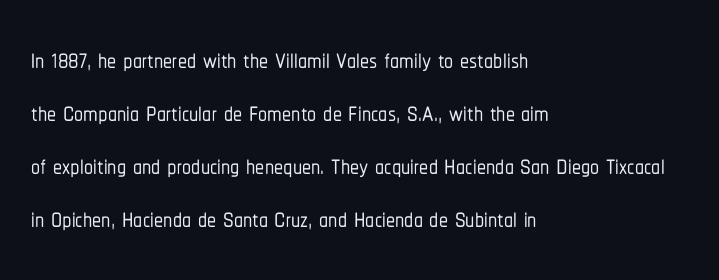
{"serif": "no", "italic": "no", "width": "condensed", "stroke_contrast": "low", "x_height": "medium", "monospaced": "no", "underline": "no", "align": "left", "line_spacing": "normal", "line_spacing_ratio": 1.47, "letter_spacing": "normal", "letter_spacing_em": 0.0, "glyph_px": 36}
